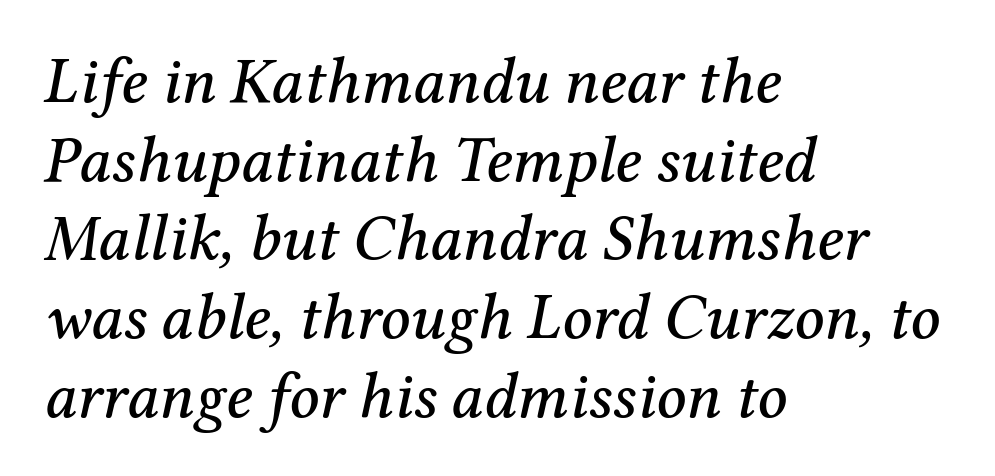
The image shows 65 px serif type, italic (leaning right); set left-aligned, line spacing 1.21x, normal letter spacing, not underlined; medium stroke contrast and a medium x-height.
